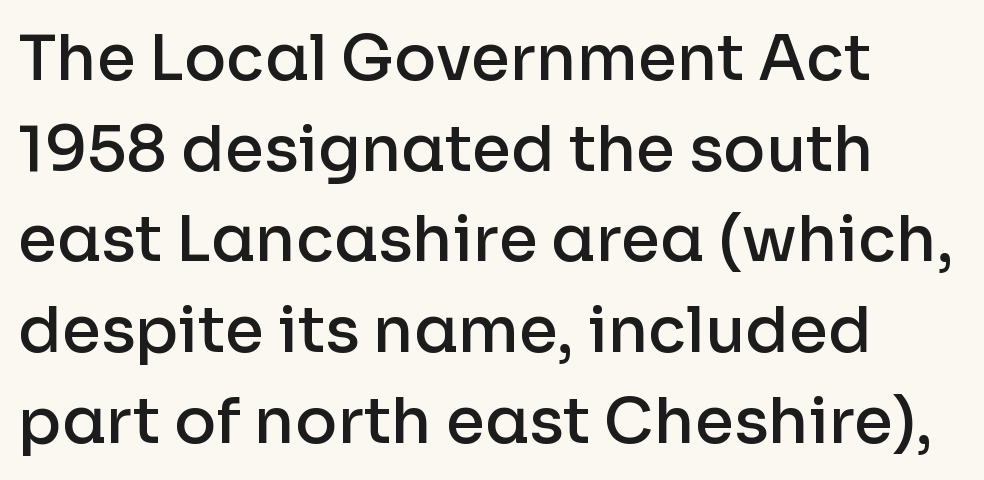
These lines are rendered in a variable-pitch font. Tall strokes in this sample are plumb rather than angled. The glyphs have the mass of a demibold cut, below bold. Nobody touched the tracking dial on this one.
